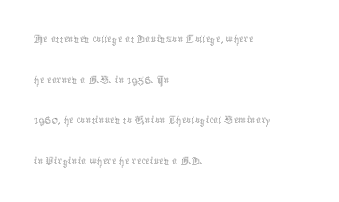
{"italic": "no", "bold": "no", "underline": "no", "align": "left", "line_spacing": "normal", "line_spacing_ratio": 1.56, "letter_spacing": "normal", "letter_spacing_em": 0.0, "glyph_px": 26}
